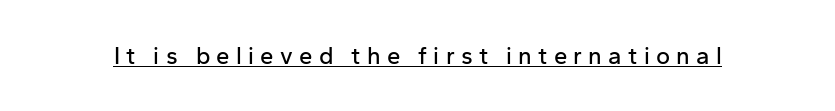
Loose tracking; the words dissolve into strings of separated letters. This sample carries an underscore along the baseline area. The specimen reads as upright at a glance.
